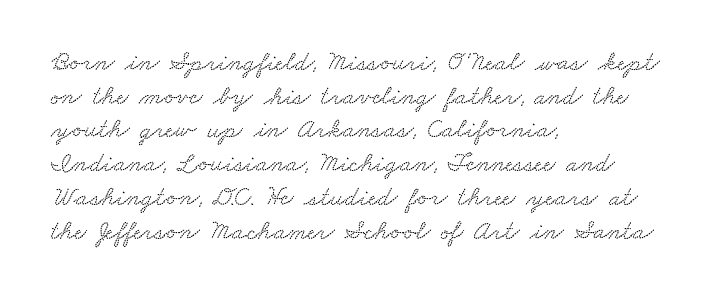
The image shows 27 px text type; set left-aligned, normal line spacing (1.25x), normal letter spacing, not underlined.
